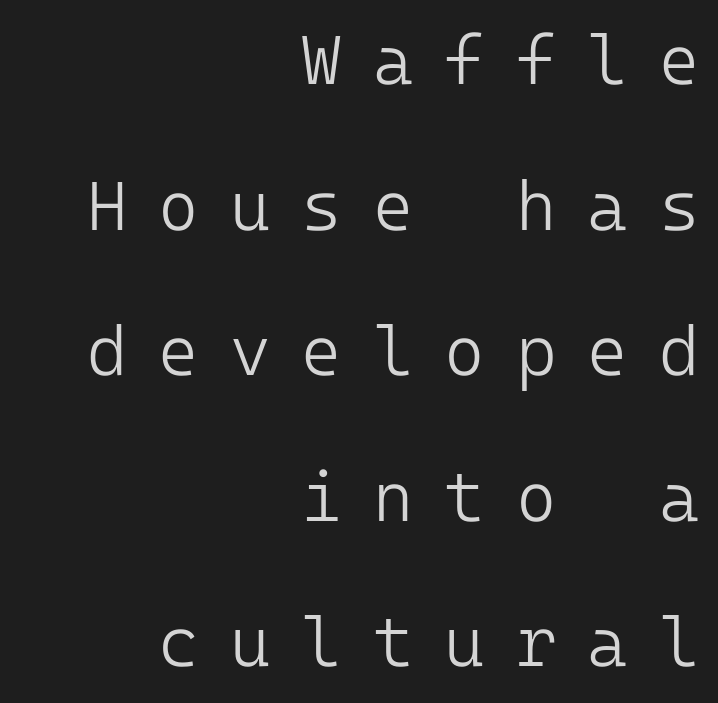
{"serif": "no", "italic": "no", "bold": "no", "weight": "light", "width": "normal", "stroke_contrast": "low", "x_height": "medium", "underline": "no", "align": "right", "line_spacing": "loose", "line_spacing_ratio": 2.11, "letter_spacing": "wide", "letter_spacing_em": 0.45, "glyph_px": 69}
